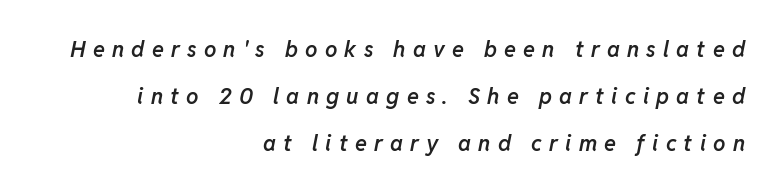
{"italic": "yes", "lean": "right", "slant_degrees": 11, "bold": "semi", "underline": "no", "align": "right", "line_spacing": "loose", "line_spacing_ratio": 2.13, "letter_spacing": "wide", "letter_spacing_em": 0.33, "glyph_px": 22}
